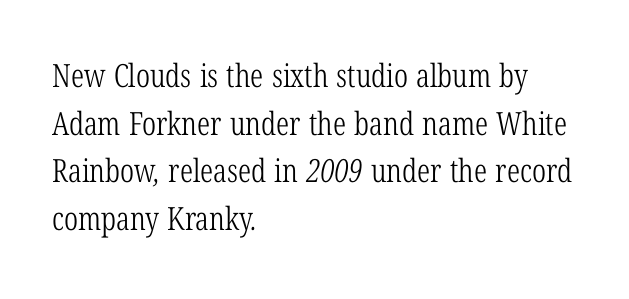
The image shows 32 px light, condensed serif type; set left-aligned, normal line spacing (1.49x), normal letter spacing, not underlined; low stroke contrast and a medium x-height.
